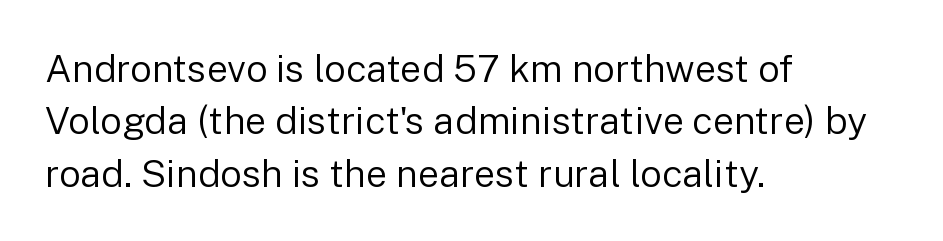
{"serif": "no", "italic": "no", "bold": "no", "weight": "regular", "width": "normal", "stroke_contrast": "low", "x_height": "medium", "monospaced": "no", "underline": "no", "align": "left", "line_spacing": "normal", "line_spacing_ratio": 1.38, "letter_spacing": "normal", "letter_spacing_em": 0.0, "glyph_px": 38}
